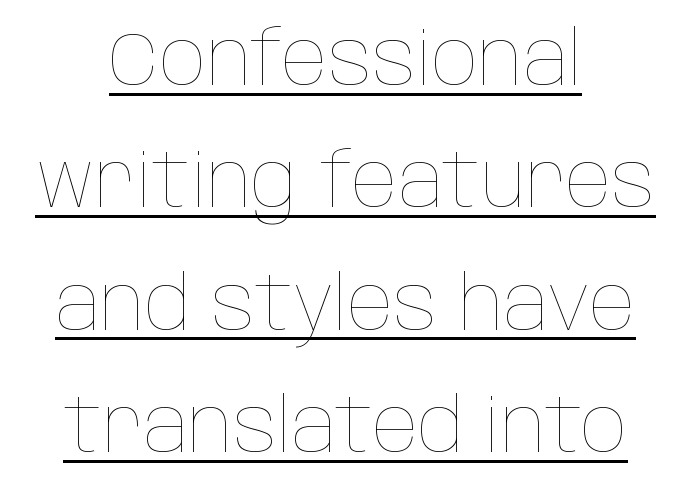
The image shows 76 px thin, condensed type, upright; set centered, normal line spacing (1.61x), normal letter spacing, underlined; low stroke contrast and a large x-height.
